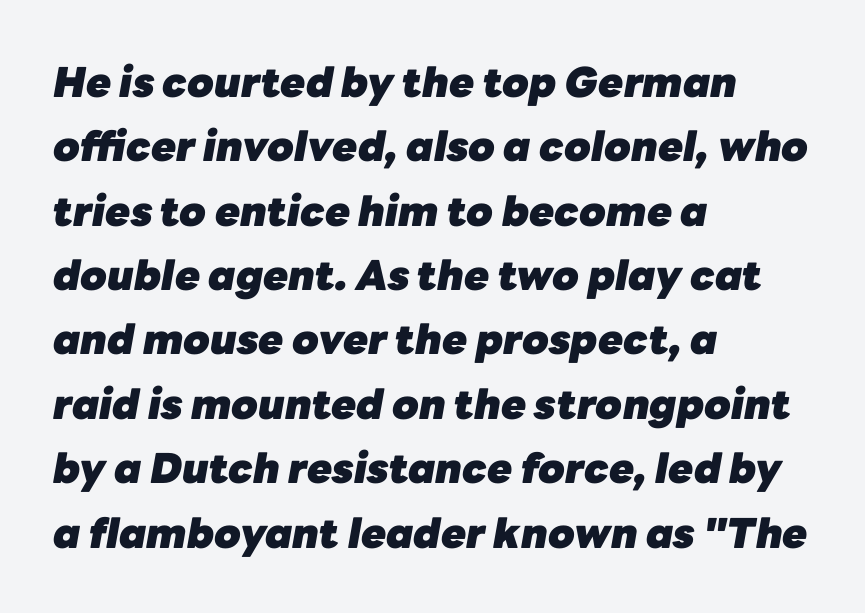
Q: Is the text bold? A: Yes.
Q: Is the text italic (slanted)? A: Yes, it leans right by about 10 degrees.
Q: Is the text underlined? A: No.
Q: How is the paragraph aligned? A: Left-aligned.
Q: Is the spacing between letters normal or unusually wide? A: Normal.
Q: Is the spacing between lines tight, normal or loose? A: Normal.
Q: Width (condensed, normal, or wide)? A: Normal.
Q: Stroke contrast? A: Low.
Q: x-height? A: Medium.
Q: Monospaced? A: No.
